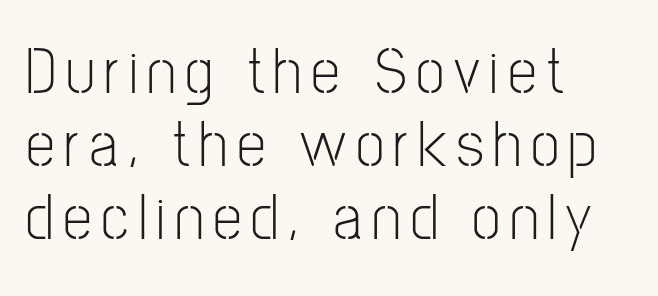
The zone under the glyphs is completely vacant. Vertical spacing — tight. The letters stand upright; this is a roman face. Character widths vary here, with narrow letters taking less room than wide ones. Stem width sits at or under what a default text font uses.
